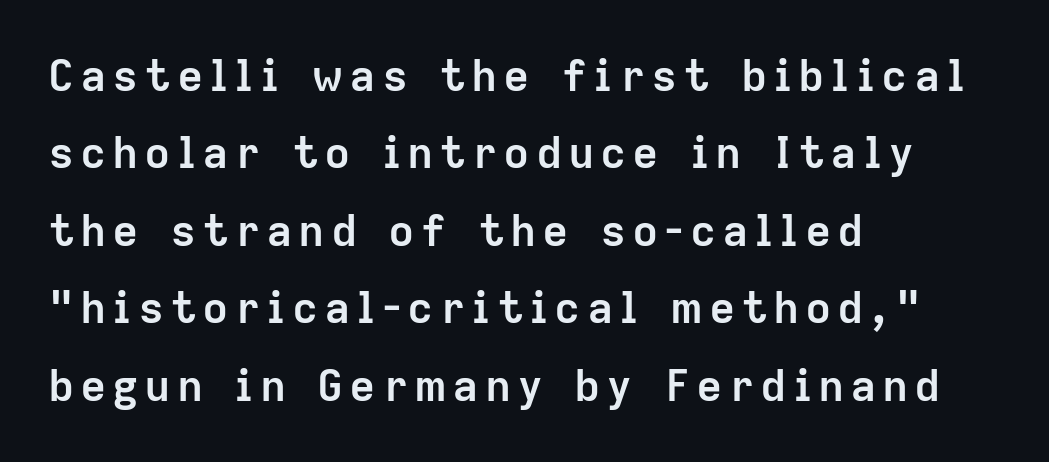
Q: Is the text bold? A: Yes.
Q: Is the text italic (slanted)? A: No, it is upright.
Q: Is the typeface a serif or a sans-serif typeface? A: Sans-serif.
Q: Is the text underlined? A: No.
Q: How is the paragraph aligned? A: Left-aligned.
Q: Width (condensed, normal, or wide)? A: Normal.
Q: Stroke contrast? A: Low.
Q: x-height? A: Medium.
Q: Monospaced? A: No.
